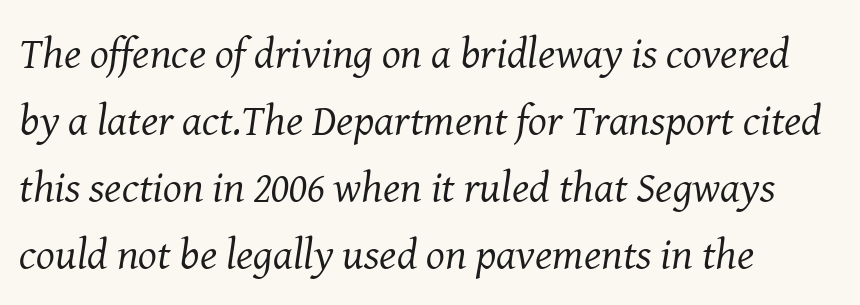
The image shows 44 px regular-weight serif type, italic (leaning right); set left-aligned, normal line spacing (1.52x), normal letter spacing, not underlined; medium stroke contrast and a medium x-height.
